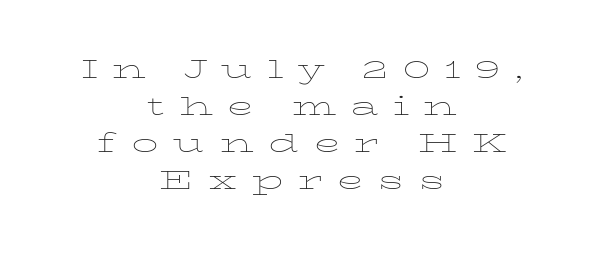
The image shows 35 px thin, wide type, upright; set centered, tight line spacing (1.06x), unusually wide letter spacing (+0.41 em), not underlined; low stroke contrast and a medium x-height.
